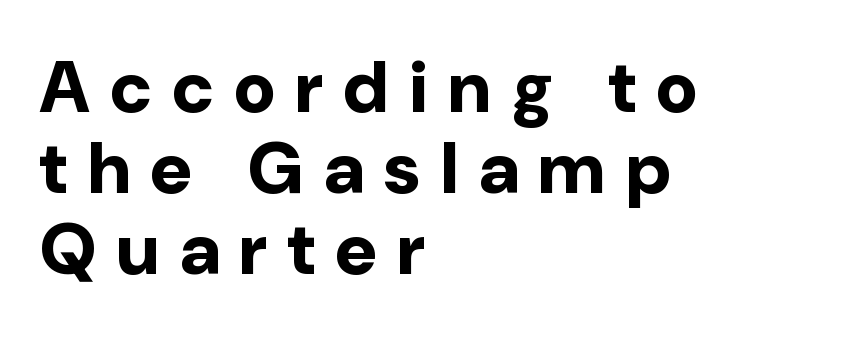
Q: Is the text bold? A: Yes.
Q: Is the text italic (slanted)? A: No, it is upright.
Q: Is the typeface a serif or a sans-serif typeface? A: Sans-serif.
Q: Is the text underlined? A: No.
Q: How is the paragraph aligned? A: Left-aligned.
Q: Is the spacing between letters normal or unusually wide? A: Unusually wide.
Q: Is the spacing between lines tight, normal or loose? A: Tight.
Q: Width (condensed, normal, or wide)? A: Normal.
Q: Stroke contrast? A: Low.
Q: x-height? A: Medium.
Q: Monospaced? A: No.
